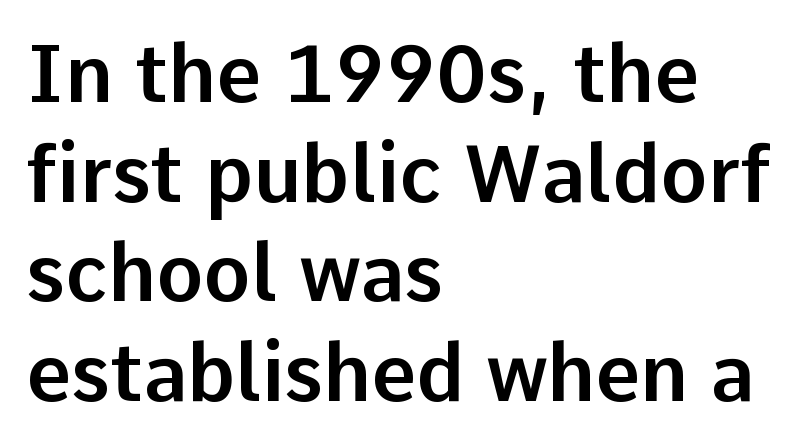
Q: Is the text italic (slanted)? A: No, it is upright.
Q: Is the typeface a serif or a sans-serif typeface? A: Sans-serif.
Q: Is the text underlined? A: No.
Q: How is the paragraph aligned? A: Left-aligned.
Q: Is the spacing between letters normal or unusually wide? A: Normal.
Q: Is the spacing between lines tight, normal or loose? A: Normal.
Q: Width (condensed, normal, or wide)? A: Normal.
Q: Stroke contrast? A: Low.
Q: x-height? A: Medium.
Q: Monospaced? A: No.
